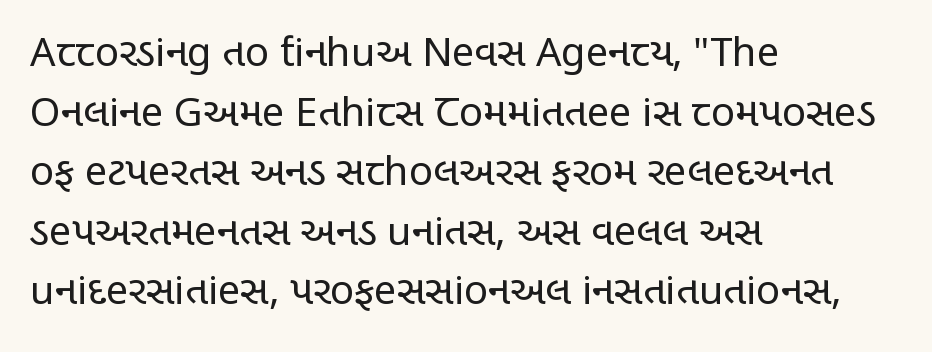
The lettering holds an erect, upright posture throughout. Descender tails drop into unmarked territory. You could call the tracking neutral — neither tight nor loose. Each stroke keeps to a modest, everyday thickness or less. You could not count columns in this text — the font is proportionally spaced. Does the leading feel generous? No, just average.
